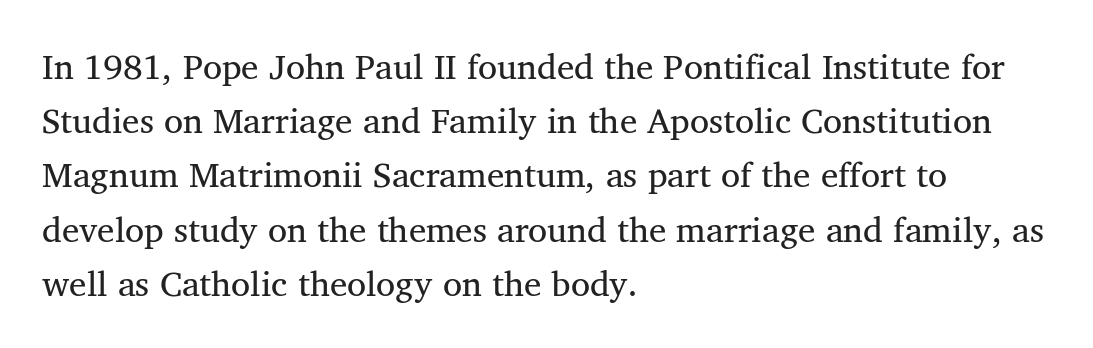
The image shows 35 px regular-weight serif type, upright; set left-aligned, normal line spacing (1.55x), normal letter spacing, not underlined; medium stroke contrast and a medium x-height.
